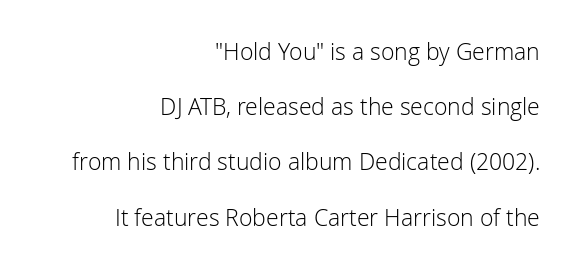
The image shows 23 px text type, upright; set right-aligned, loose line spacing (2.4x), normal letter spacing, not underlined.
